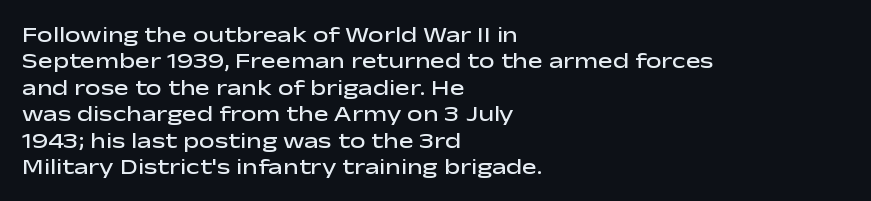
Q: Is the text bold? A: Semi-bold.
Q: Is the text italic (slanted)? A: No, it is upright.
Q: Is the text underlined? A: No.
Q: How is the paragraph aligned? A: Left-aligned.
Q: Is the spacing between letters normal or unusually wide? A: Normal.
